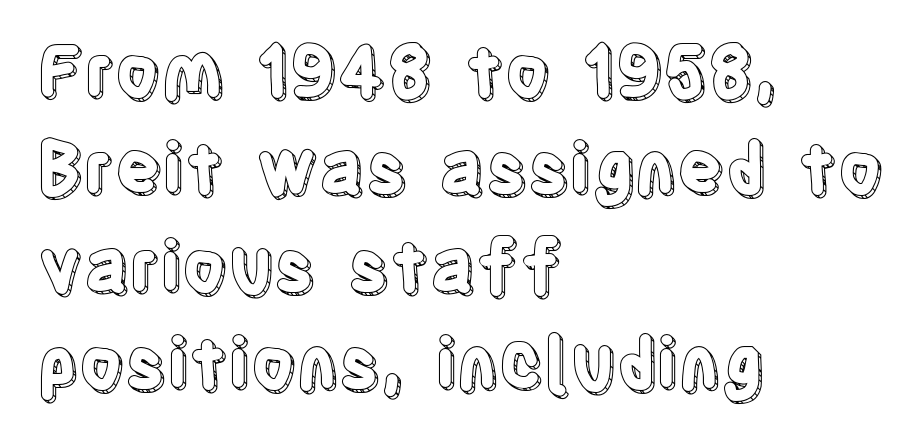
{"italic": "no", "width": "condensed", "x_height": "large", "monospaced": "no", "underline": "no", "align": "left", "line_spacing": "normal", "line_spacing_ratio": 1.39, "letter_spacing": "normal", "letter_spacing_em": 0.0, "glyph_px": 70}
